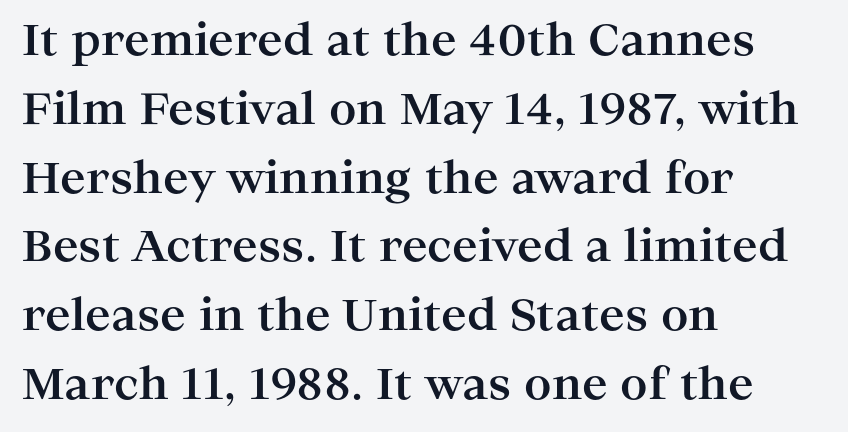
A typesetter would call this proportional, since set widths differ per character. Is the block centered? No — it sits flush against the left margin. Typesetter's note: full bold, strokes at maximum text heaviness. What kind of face is this? One with serifs. Vertical spacing — default. Nobody drew a line under any word here.
